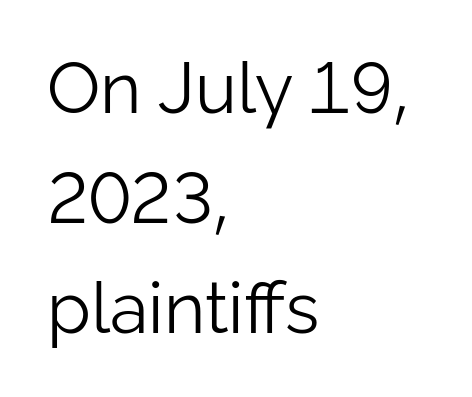
Q: Is the text bold? A: No.
Q: Is the text italic (slanted)? A: No, it is upright.
Q: Is the typeface a serif or a sans-serif typeface? A: Sans-serif.
Q: Is the text underlined? A: No.
Q: How is the paragraph aligned? A: Left-aligned.
Q: Is the spacing between letters normal or unusually wide? A: Normal.
Q: Is the spacing between lines tight, normal or loose? A: Normal.
Q: Width (condensed, normal, or wide)? A: Normal.
Q: Stroke contrast? A: Low.
Q: x-height? A: Medium.
Q: Monospaced? A: No.
